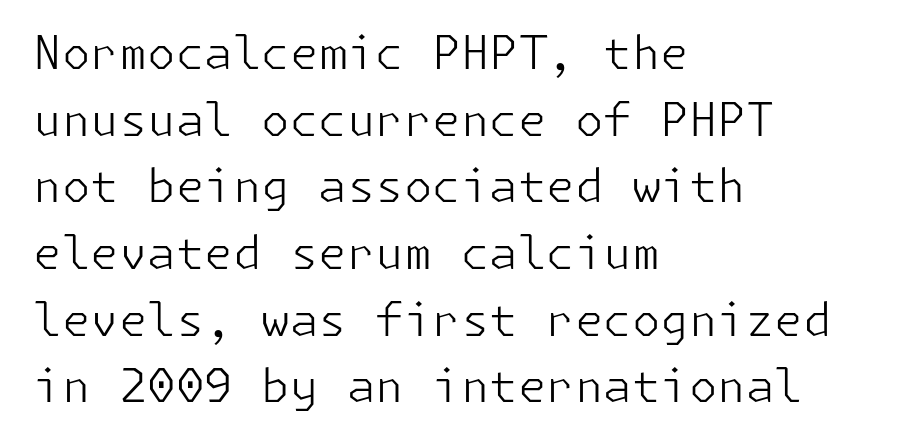
Q: Is the text bold? A: No.
Q: Is the text italic (slanted)? A: No, it is upright.
Q: Is the typeface a serif or a sans-serif typeface? A: Sans-serif.
Q: Is the text underlined? A: No.
Q: How is the paragraph aligned? A: Left-aligned.
Q: Is the spacing between letters normal or unusually wide? A: Normal.
Q: Is the spacing between lines tight, normal or loose? A: Normal.
Q: Width (condensed, normal, or wide)? A: Normal.
Q: Stroke contrast? A: Low.
Q: x-height? A: Medium.
